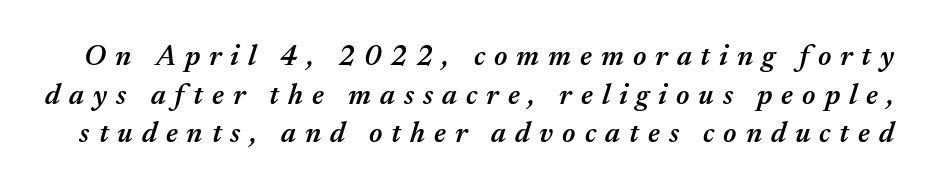
This sample keeps an unexceptional amount of space between lines. Notice the strokes are somewhat thickened but not fully heavy: this is a semibold. In terms of posture, this sample is oblique. The rendering inserts visible extra space after every character.
